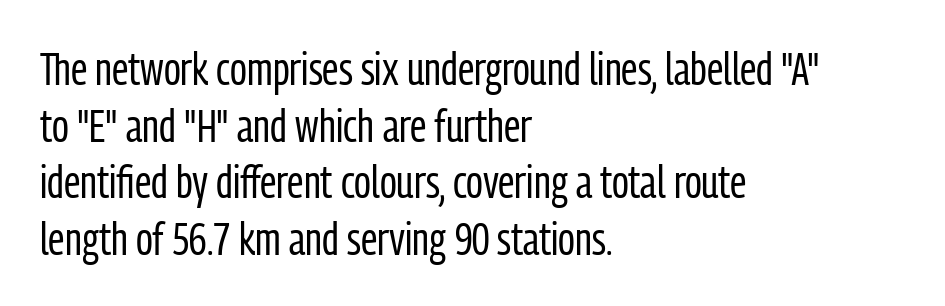
The image shows 46 px regular-weight, condensed sans-serif type, upright; set left-aligned, line spacing 1.23x, normal letter spacing, not underlined; low stroke contrast and a medium x-height.
